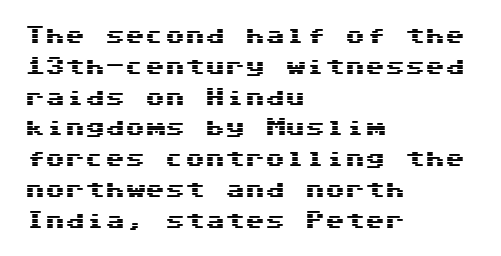
Letter spacing: default. This rendering uses left alignment, leaving the right contour irregular. The axis of the letterforms is exactly vertical. Evenly set lines give the paragraph a standard silhouette.
